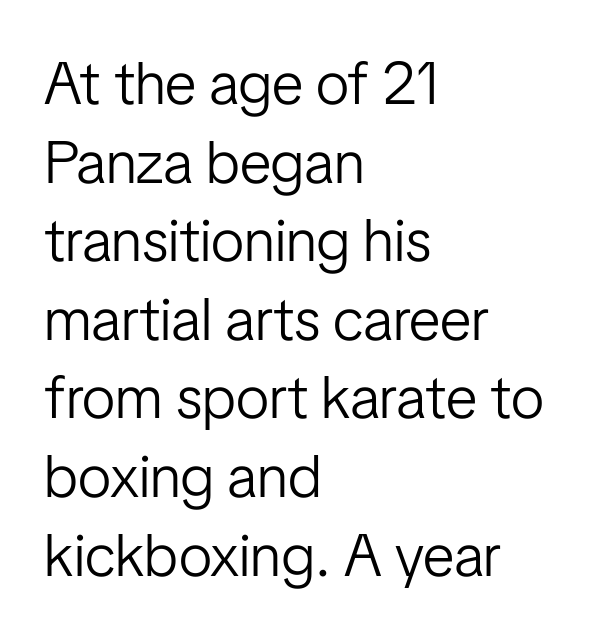
Q: Is the text bold? A: No.
Q: Is the text italic (slanted)? A: No, it is upright.
Q: Is the typeface a serif or a sans-serif typeface? A: Sans-serif.
Q: Is the text underlined? A: No.
Q: How is the paragraph aligned? A: Left-aligned.
Q: Is the spacing between letters normal or unusually wide? A: Normal.
Q: Is the spacing between lines tight, normal or loose? A: Normal.
Q: Width (condensed, normal, or wide)? A: Condensed.
Q: Stroke contrast? A: Low.
Q: x-height? A: Medium.
Q: Monospaced? A: No.
